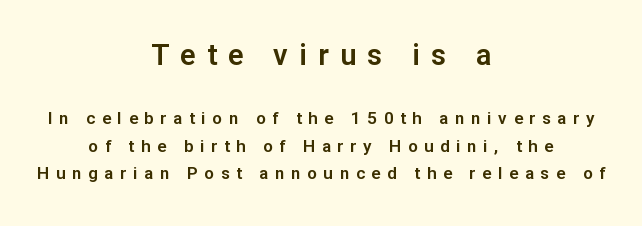
The typesetter chose a symmetrical, centered arrangement here. The first block has been scaled up relative to the second. Check the space under the baseline: it is left empty. The font's upright variant was chosen for this text. Successive baselines arrive at the customary interval. There is plenty of visible air inserted between adjacent glyphs.
